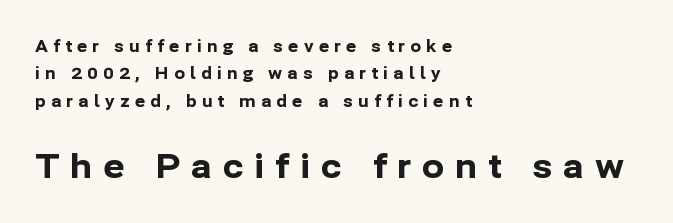
The image shows 33 px bold sans-serif type, upright; set left-aligned, line spacing 1.71x, unusually wide letter spacing (+0.32 em), not underlined; the second (bottom) block is 2.06x larger; low stroke contrast and a medium x-height.
